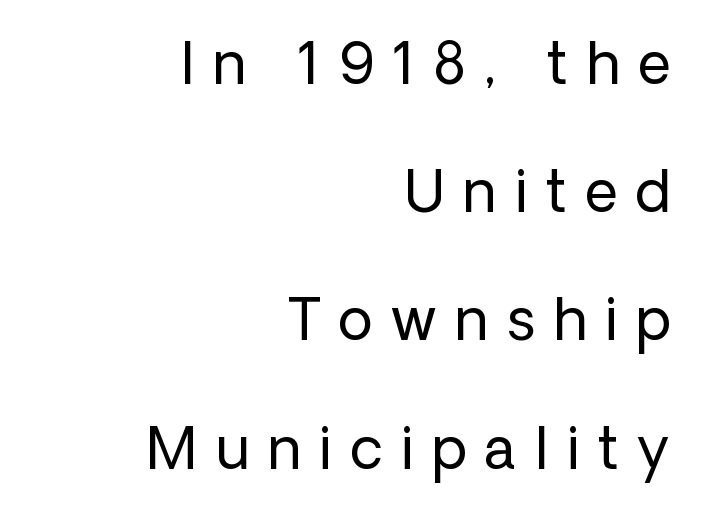
The image shows 57 px regular-weight sans-serif type, upright; set right-aligned, loose line spacing (2.25x), unusually wide letter spacing (+0.32 em), not underlined; low stroke contrast and a medium x-height.
